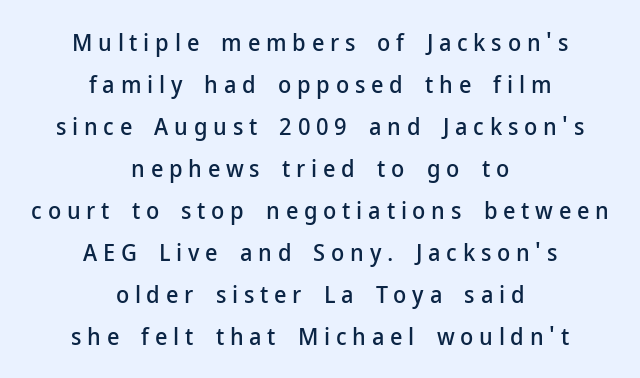
Tracking here is generous; glyphs stand well apart from one another. The baseline area is clear. Nope, not italic — everything's standing straight. Casual observation: everything's sitting right in the middle.
